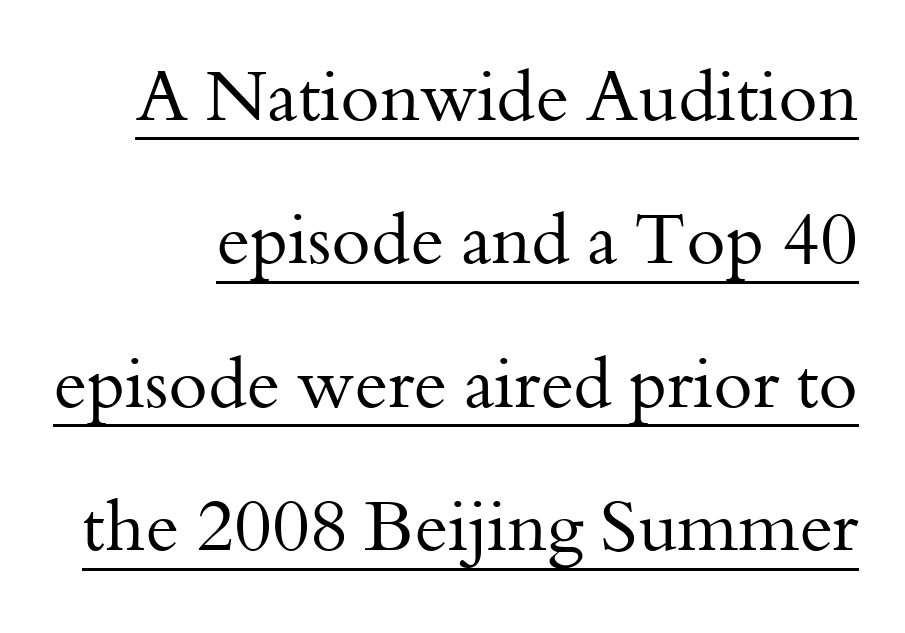
The image shows 71 px regular-weight serif type, upright; set loose line spacing (2.02x), normal letter spacing, underlined; medium stroke contrast and a small x-height.
